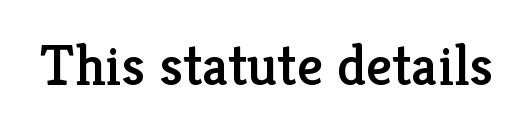
Q: Is the text italic (slanted)? A: No, it is upright.
Q: Is the typeface a serif or a sans-serif typeface? A: Serif.
Q: Is the text underlined? A: No.
Q: Is the spacing between letters normal or unusually wide? A: Normal.
Q: Width (condensed, normal, or wide)? A: Normal.
Q: Stroke contrast? A: Low.
Q: x-height? A: Medium.
Q: Monospaced? A: No.
